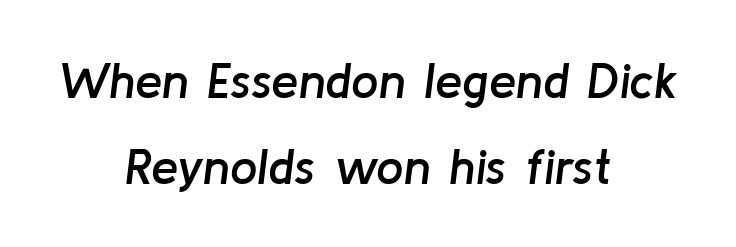
{"italic": "yes", "lean": "right", "slant_degrees": 8, "bold": "semi", "weight": "semibold", "width": "normal", "stroke_contrast": "low", "x_height": "medium", "monospaced": "no", "underline": "no", "align": "center", "line_spacing_ratio": 1.76, "letter_spacing": "normal", "letter_spacing_em": 0.0, "glyph_px": 49}
